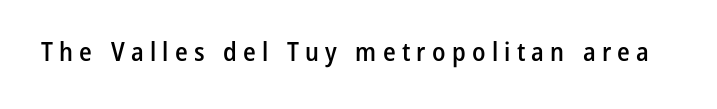
The image shows 26 px text type, upright; set unusually wide letter spacing (+0.24 em), not underlined.
